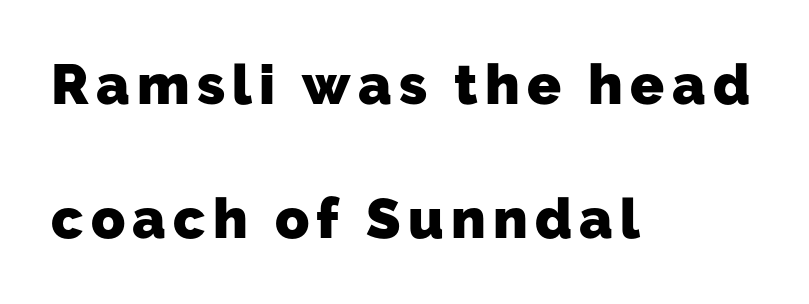
Q: Is the text bold? A: Yes.
Q: Is the typeface a serif or a sans-serif typeface? A: Sans-serif.
Q: Is the text underlined? A: No.
Q: How is the paragraph aligned? A: Left-aligned.
Q: Is the spacing between lines tight, normal or loose? A: Loose.
Q: Width (condensed, normal, or wide)? A: Normal.
Q: Stroke contrast? A: Low.
Q: x-height? A: Medium.
Q: Monospaced? A: No.
